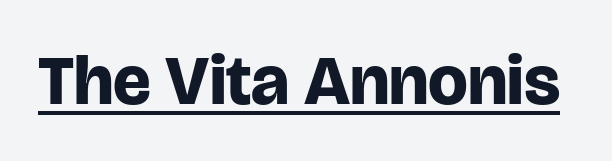
Q: Is the text bold? A: Yes.
Q: Is the text italic (slanted)? A: No, it is upright.
Q: Is the typeface a serif or a sans-serif typeface? A: Sans-serif.
Q: Is the text underlined? A: Yes.
Q: Is the spacing between letters normal or unusually wide? A: Normal.
Q: Width (condensed, normal, or wide)? A: Normal.
Q: Stroke contrast? A: Low.
Q: x-height? A: Large.
Q: Monospaced? A: No.
